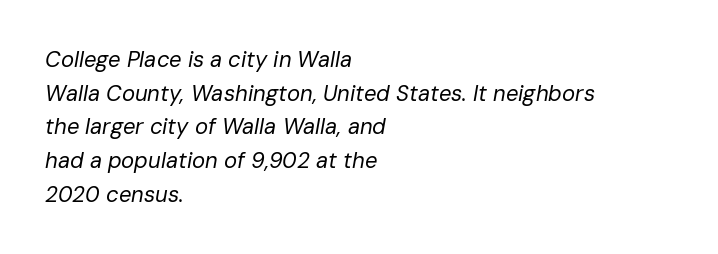
The image shows 22 px text type, italic (leaning right); set left-aligned, normal line spacing (1.53x), normal letter spacing, not underlined.
